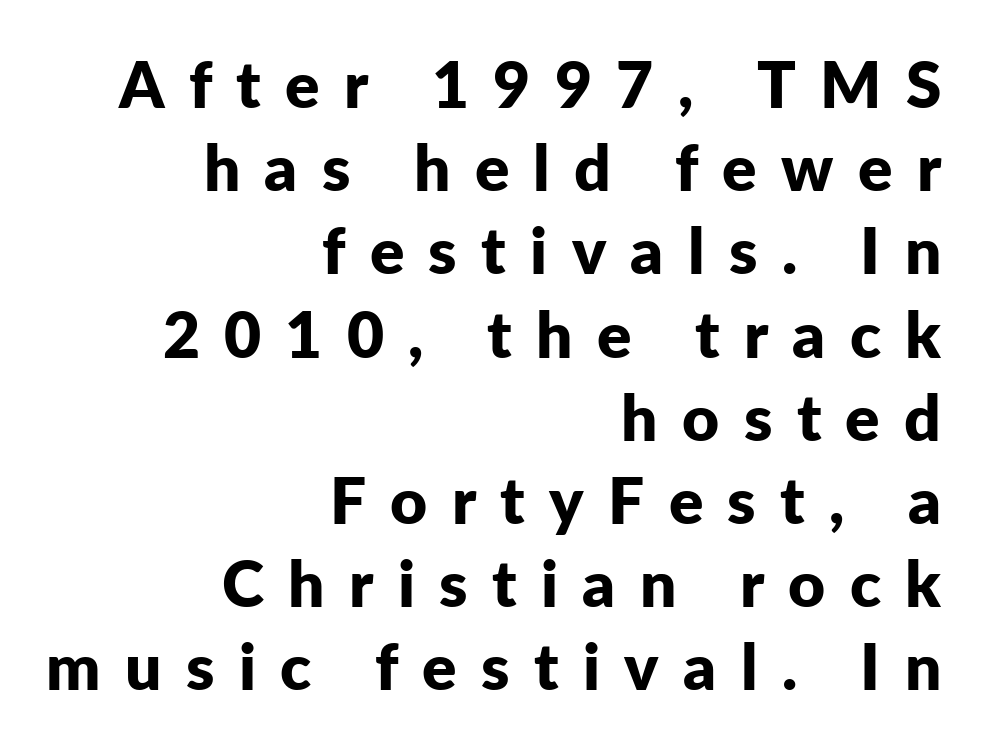
The image shows 64 px bold sans-serif type, upright; set right-aligned, normal line spacing (1.3x), unusually wide letter spacing (+0.38 em), not underlined; low stroke contrast and a medium x-height.
